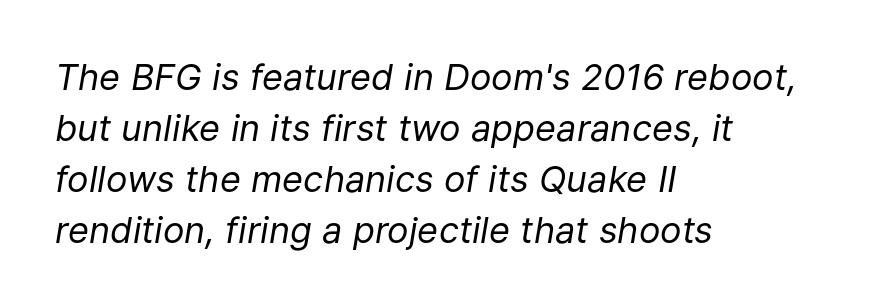
{"italic": "yes", "lean": "right", "slant_degrees": 9, "bold": "no", "weight": "regular", "width": "normal", "stroke_contrast": "low", "x_height": "medium", "monospaced": "no", "underline": "no", "align": "left", "line_spacing": "normal", "line_spacing_ratio": 1.42, "letter_spacing": "normal", "letter_spacing_em": 0.0, "glyph_px": 36}
